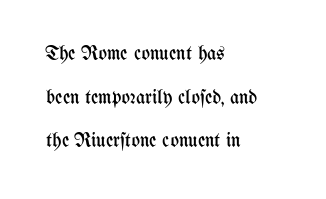
Ascenders rise straight up at ninety degrees. Decoration check: the copy has no underline. These lines stand farther apart than default settings would place them. Students, note that the glyphs here touch the page at normal intervals.
